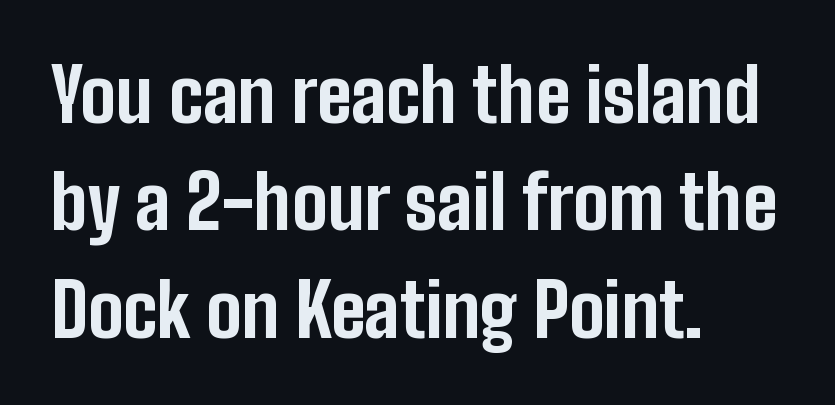
{"serif": "no", "italic": "no", "bold": "yes", "weight": "bold", "width": "condensed", "stroke_contrast": "low", "x_height": "medium", "monospaced": "no", "underline": "no", "align": "left", "line_spacing": "normal", "line_spacing_ratio": 1.47, "letter_spacing": "normal", "letter_spacing_em": 0.0, "glyph_px": 73}
